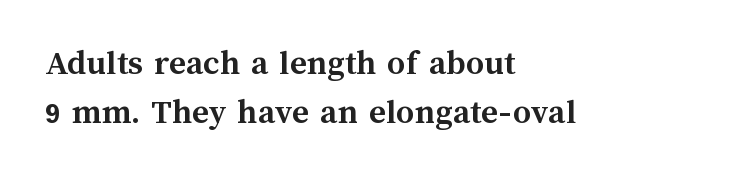
The letters advance in unequal steps, a hallmark of proportional type. All the whitespace from short lines collects on the right. The glyphs have the mass of a bold cut. Whoever set this chose a conventional vertical rhythm.
